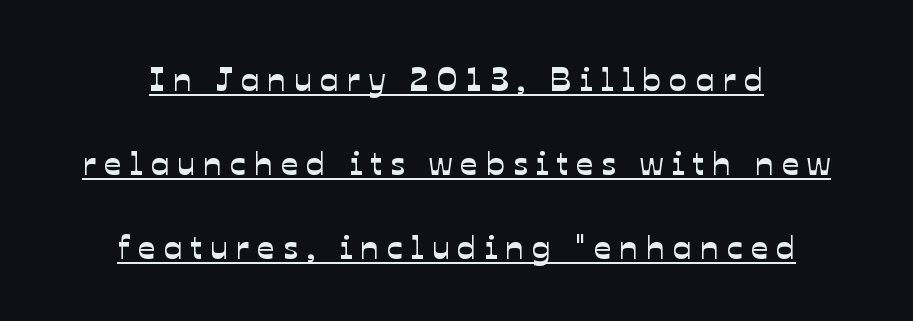
The image shows 34 px sans-serif type; set centered, loose line spacing (2.47x), unusually wide letter spacing (+0.24 em), underlined; low stroke contrast and a medium x-height.
